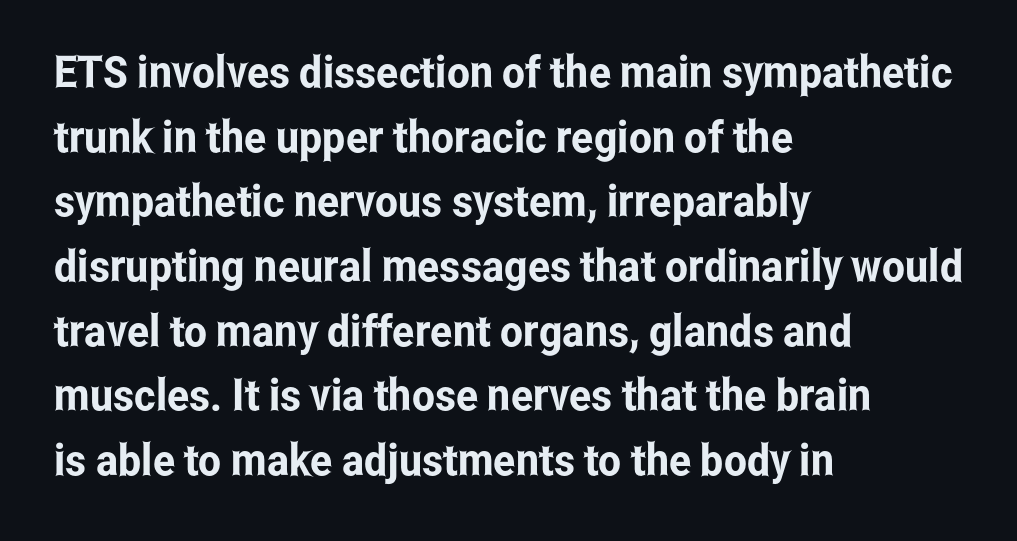
This sample has the flowing, uneven cadence of proportional lettering. Every stem runs plumb, perpendicular to the baseline. Caption: multi-line text, flush left, ragged right. Decoration check: the copy has no underline.
